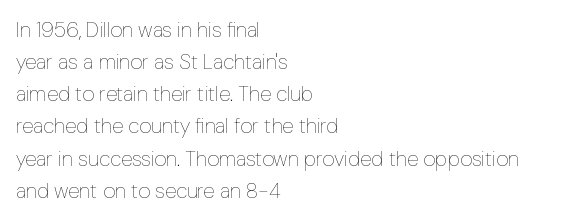
The image shows 21 px text type, upright; set left-aligned, normal line spacing (1.53x), normal letter spacing, not underlined.
